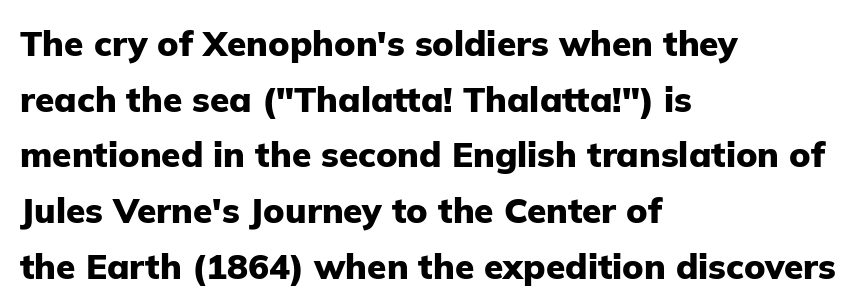
The image shows 35 px heavy sans-serif type, upright; set left-aligned, normal line spacing (1.59x), normal letter spacing, not underlined; low stroke contrast and a medium x-height.
